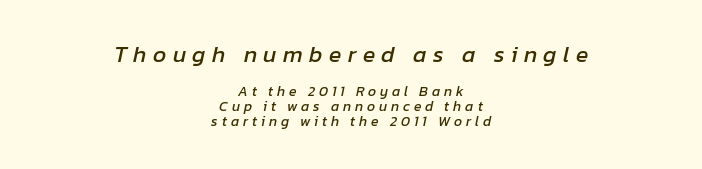
{"italic": "yes", "lean": "right", "slant_degrees": 12, "underline": "no", "align": "center", "line_spacing": "tight", "line_spacing_ratio": 1.1, "letter_spacing": "wide", "letter_spacing_em": 0.28, "larger_block": "first", "size_ratio": 1.64, "glyph_px": 23}
